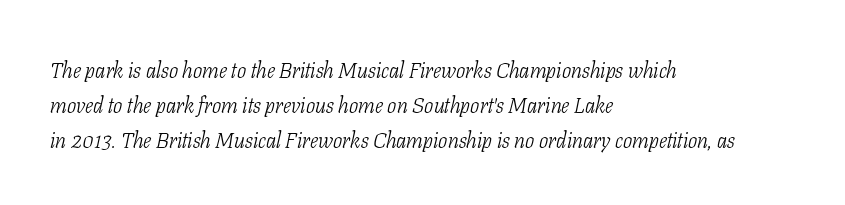
{"italic": "yes", "lean": "right", "slant_degrees": 11, "bold": "no", "underline": "no", "align": "left", "line_spacing": "normal", "line_spacing_ratio": 1.59, "letter_spacing": "normal", "letter_spacing_em": 0.0, "glyph_px": 22}
